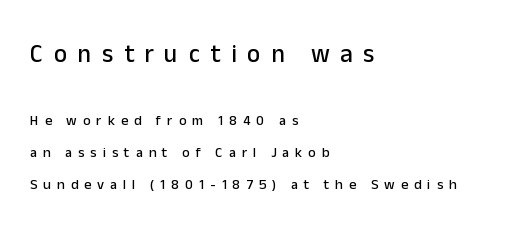
Q: Is the text italic (slanted)? A: No, it is upright.
Q: Is the text underlined? A: No.
Q: How is the paragraph aligned? A: Left-aligned.
Q: Is the spacing between letters normal or unusually wide? A: Unusually wide.
Q: Is the spacing between lines tight, normal or loose? A: Loose.
Q: Which block of text is set in a larger size, the first (top) or the second (bottom)? A: The first (top) one.
